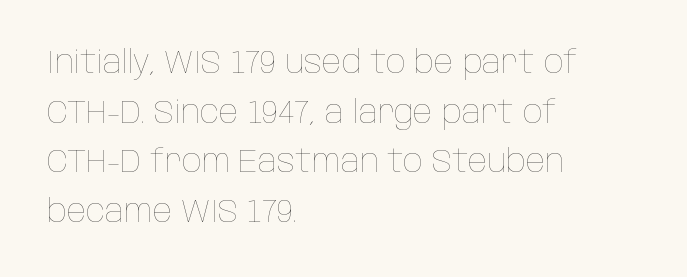
The image shows 32 px thin, condensed type, upright; set left-aligned, normal line spacing (1.55x), normal letter spacing, not underlined; low stroke contrast and a large x-height.
